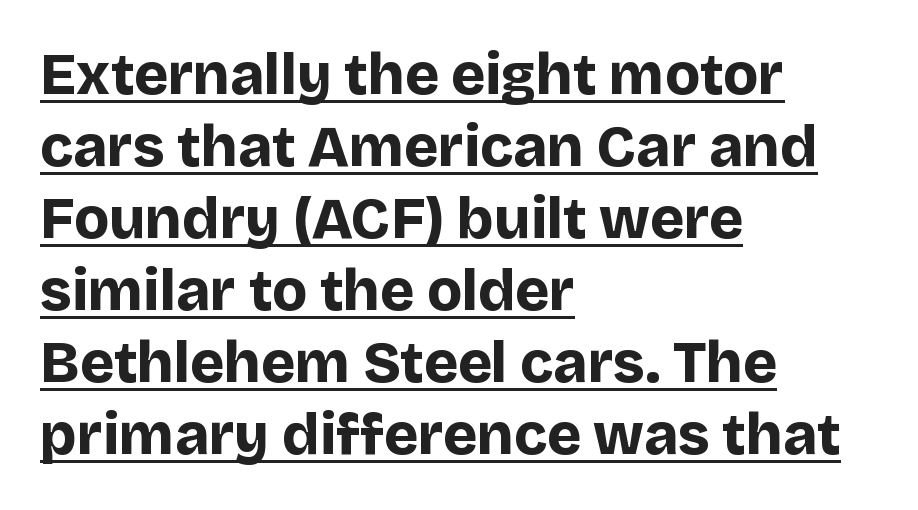
The rendering shows plain stroke endings on the letterforms — a sans-serif design. What weight is shown? A full bold with thick strokes. Posture: vertical. The type is set solid horizontally, with unmodified tracking.
